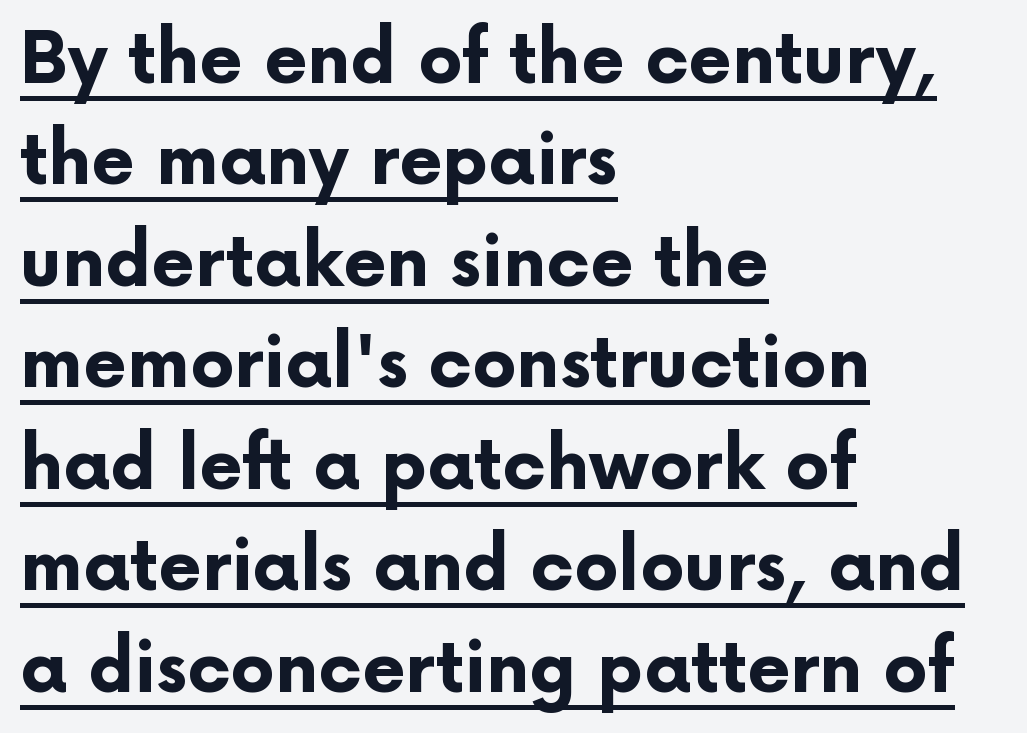
Nothing unusual about the tracking: characters are spaced as the font intends. A rule runs beneath these lines of type. What weight is shown? A full bold with thick strokes. In terms of leading, this rendering sits right in the middle.
